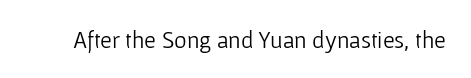
Only glyphs here, with clear space below each row. Notice how the stems are strictly vertical — no italics here. Between one letter and the next there's only the usual sliver of space. Is this a heavy cut? Hardly; it is regular or lighter.
